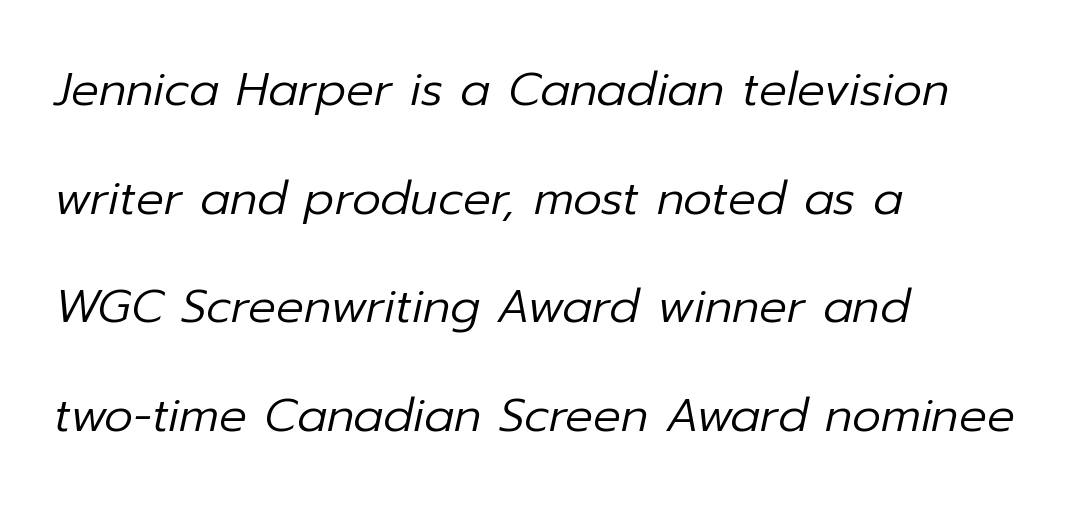
The image shows 46 px regular-weight type, italic (leaning right); set left-aligned, loose line spacing (2.36x), normal letter spacing, not underlined; low stroke contrast and a medium x-height.
